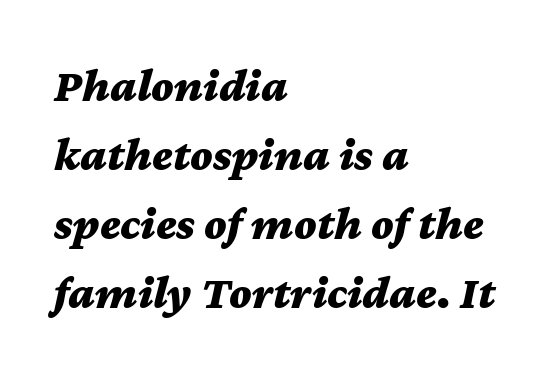
Q: Is the text bold? A: Yes.
Q: Is the text italic (slanted)? A: Yes, it leans right by about 12 degrees.
Q: Is the text underlined? A: No.
Q: How is the paragraph aligned? A: Left-aligned.
Q: Is the spacing between letters normal or unusually wide? A: Normal.
Q: Is the spacing between lines tight, normal or loose? A: Normal.
Q: Width (condensed, normal, or wide)? A: Wide.
Q: Stroke contrast? A: Medium.
Q: x-height? A: Medium.
Q: Monospaced? A: No.
